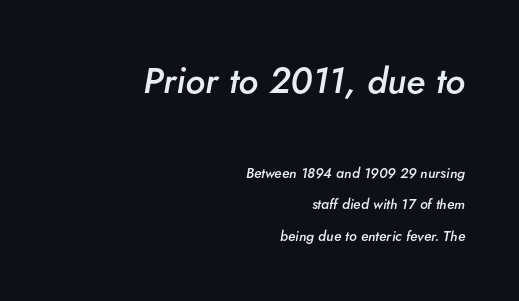
The image shows 36 px semibold type, italic (leaning right); set right-aligned, loose line spacing (2.23x), normal letter spacing, not underlined; the first (top) block is 2.57x larger; low stroke contrast and a small x-height.
